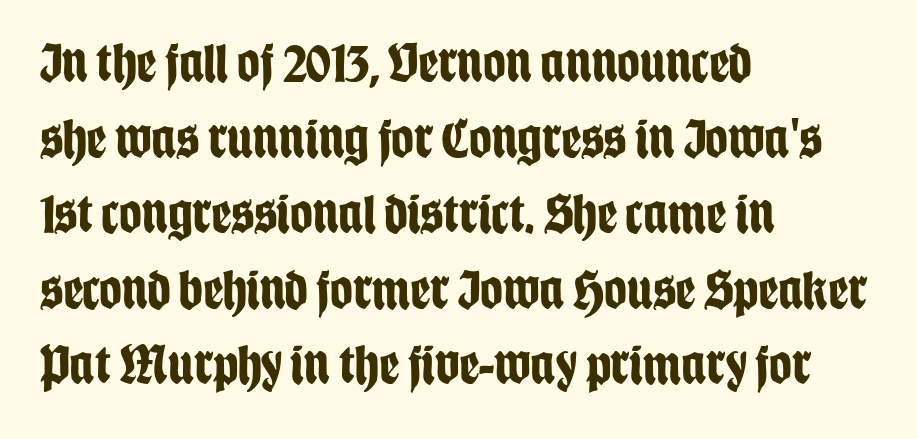
The image shows 56 px bold, condensed sans-serif type, upright; set left-aligned, normal line spacing (1.35x), normal letter spacing, not underlined; low stroke contrast and a large x-height.
